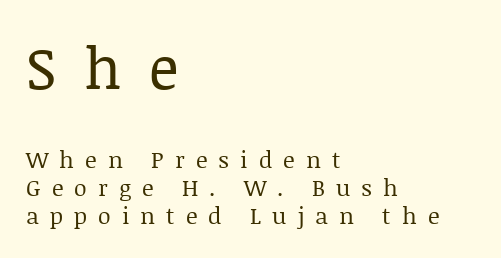
{"serif": "yes", "italic": "no", "bold": "no", "weight": "regular", "width": "normal", "stroke_contrast": "low", "x_height": "large", "monospaced": "no", "underline": "no", "align": "left", "line_spacing_ratio": 1.22, "letter_spacing": "wide", "letter_spacing_em": 0.48, "larger_block": "first", "size_ratio": 2.52, "glyph_px": 58}
